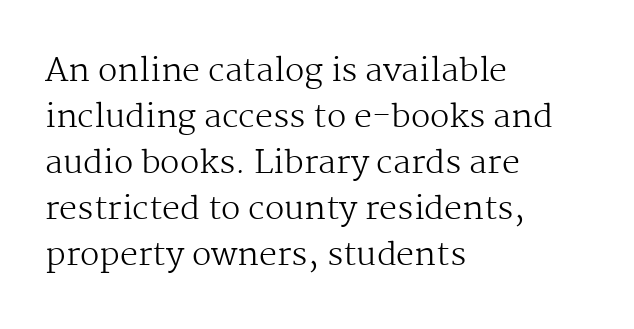
{"serif": "yes", "italic": "no", "bold": "no", "weight": "regular", "width": "normal", "stroke_contrast": "medium", "x_height": "medium", "monospaced": "no", "underline": "no", "align": "left", "line_spacing": "normal", "line_spacing_ratio": 1.44, "letter_spacing": "normal", "letter_spacing_em": 0.0, "glyph_px": 32}
